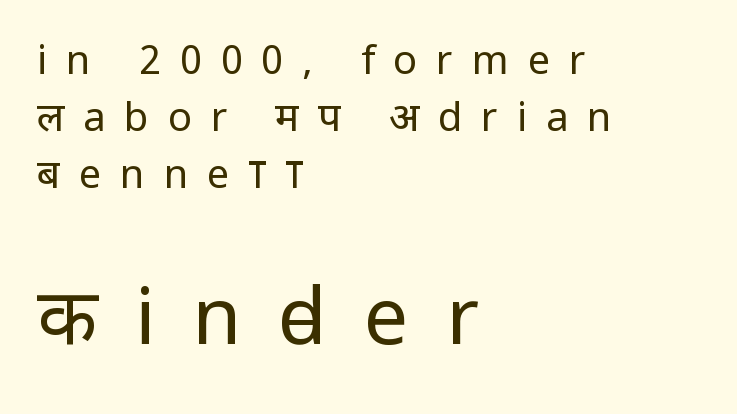
The image shows 79 px regular-weight, condensed sans-serif type, upright; set left-aligned, normal line spacing (1.42x), unusually wide letter spacing (+0.47 em), not underlined; the second (bottom) block is 1.98x larger; low stroke contrast and a large x-height.
